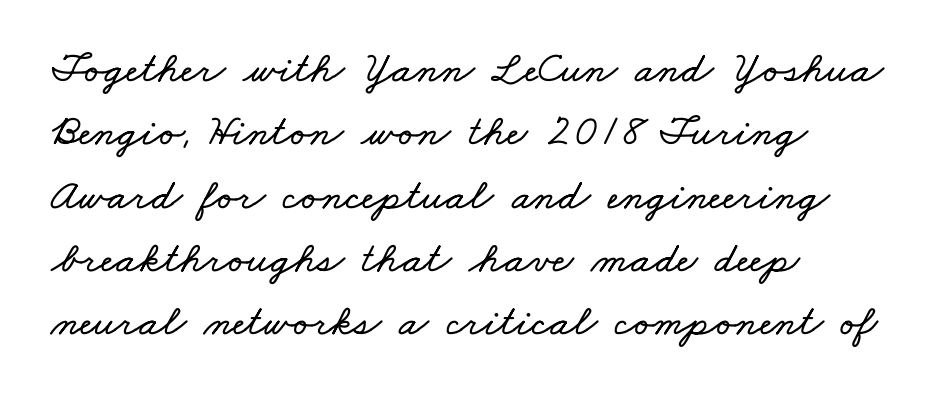
Q: Is the text underlined? A: No.
Q: How is the paragraph aligned? A: Left-aligned.
Q: Is the spacing between letters normal or unusually wide? A: Normal.
Q: Is the spacing between lines tight, normal or loose? A: Normal.
Q: Width (condensed, normal, or wide)? A: Wide.
Q: Stroke contrast? A: Low.
Q: x-height? A: Small.
Q: Monospaced? A: No.
